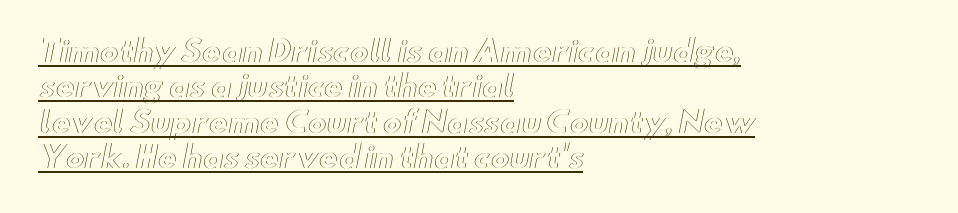
The image shows 29 px wide type; set left-aligned, line spacing 1.22x, normal letter spacing, underlined; a small x-height.
